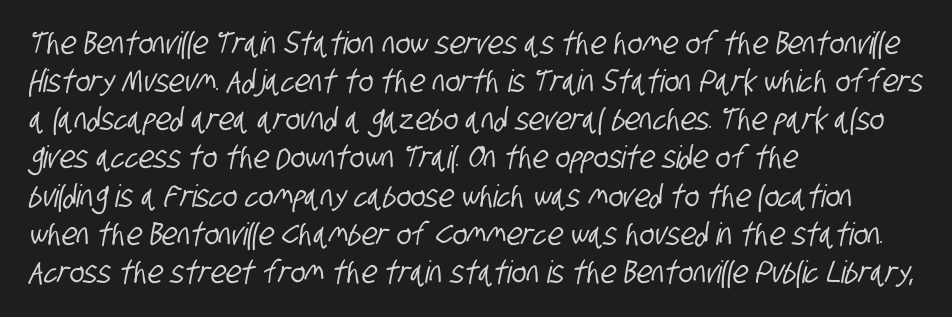
The face used here is a sans, in the tradition of grotesques and geometrics. These lines are rendered in a variable-pitch font. Horizontally, the lines are justified to the leading edge only. Underlining? Definitely not there. The passage shown has conventional tracking throughout.
